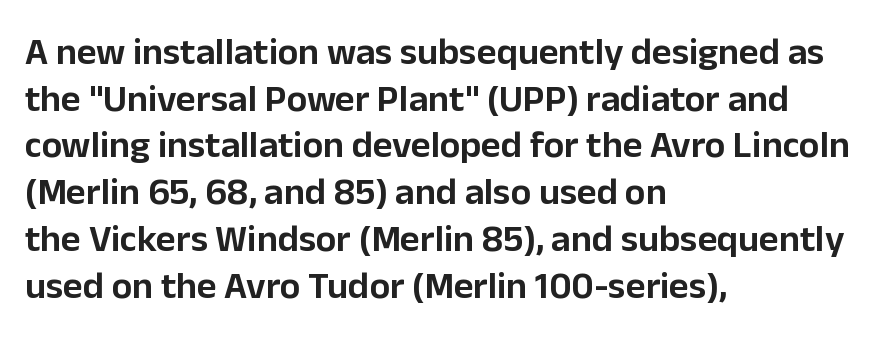
Q: Is the text italic (slanted)? A: No, it is upright.
Q: Is the typeface a serif or a sans-serif typeface? A: Sans-serif.
Q: Is the text underlined? A: No.
Q: How is the paragraph aligned? A: Left-aligned.
Q: Is the spacing between letters normal or unusually wide? A: Normal.
Q: Width (condensed, normal, or wide)? A: Normal.
Q: Stroke contrast? A: Low.
Q: x-height? A: Medium.
Q: Monospaced? A: No.
